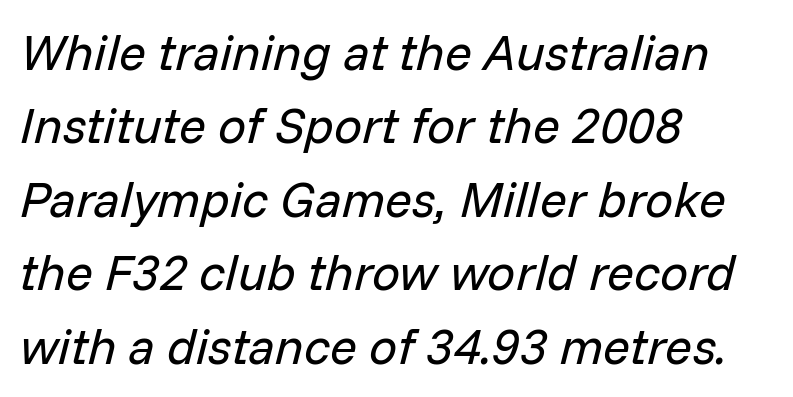
{"italic": "yes", "lean": "right", "slant_degrees": 14, "bold": "no", "weight": "regular", "width": "normal", "stroke_contrast": "low", "x_height": "medium", "monospaced": "no", "underline": "no", "align": "left", "line_spacing": "normal", "line_spacing_ratio": 1.47, "letter_spacing": "normal", "letter_spacing_em": 0.0, "glyph_px": 50}
